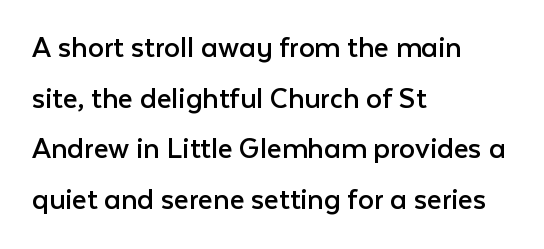
Q: Is the text bold? A: No.
Q: Is the text italic (slanted)? A: No, it is upright.
Q: Is the typeface a serif or a sans-serif typeface? A: Sans-serif.
Q: Is the text underlined? A: No.
Q: How is the paragraph aligned? A: Left-aligned.
Q: Is the spacing between letters normal or unusually wide? A: Normal.
Q: Is the spacing between lines tight, normal or loose? A: Normal.
Q: Width (condensed, normal, or wide)? A: Normal.
Q: Stroke contrast? A: Low.
Q: x-height? A: Medium.
Q: Monospaced? A: No.
